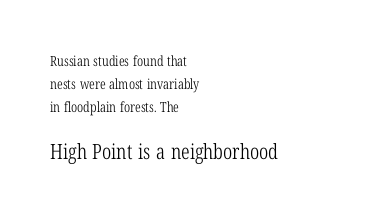
Posture: upright roman. The area under the type is left untouched. The lines are quadded left. This reads as an unemphasized weight, regular at the heaviest. The passage shown stacks its lines at a standard gap. Observe the ordinary spacing: letters are neighbours, not strangers.
